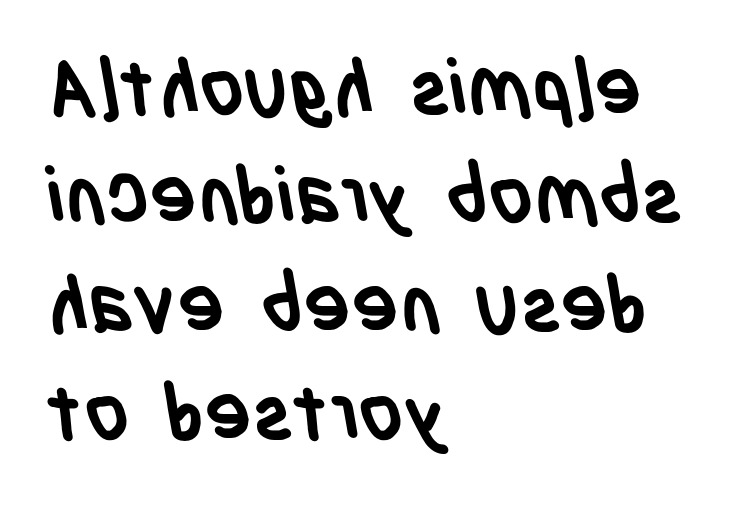
Q: Is the text bold? A: Yes.
Q: Is the typeface a serif or a sans-serif typeface? A: Sans-serif.
Q: Is the text underlined? A: No.
Q: How is the paragraph aligned? A: Left-aligned.
Q: Is the spacing between letters normal or unusually wide? A: Normal.
Q: Is the spacing between lines tight, normal or loose? A: Normal.
Q: Width (condensed, normal, or wide)? A: Condensed.
Q: Stroke contrast? A: Low.
Q: x-height? A: Large.
Q: Monospaced? A: No.
